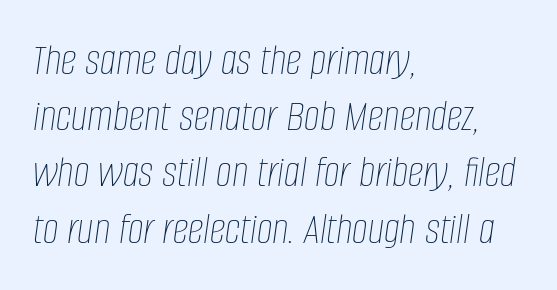
The rendering keeps characters at their native spacing. Reading down the column, the eye jumps a familiar distance to each next line. Emphasis-style slanted type is in use. A clean baseline with only descenders dipping below it. The weight would be labelled regular, book, light, or lighter still. The text block is weighted toward the left margin, trailing off unevenly rightward.
